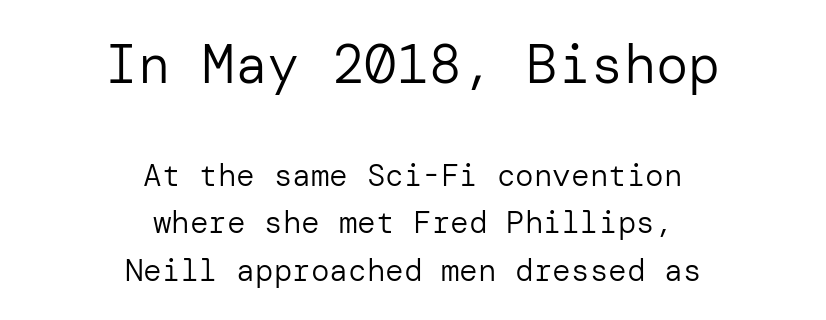
The image shows 54 px regular-weight sans-serif type, upright; set centered, normal line spacing (1.53x), normal letter spacing, not underlined; the first (top) block is 1.74x larger; low stroke contrast and a medium x-height.
